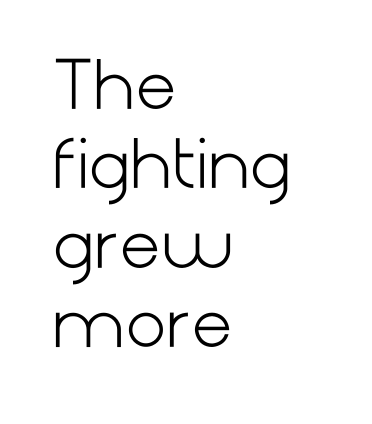
Q: Is the text bold? A: No.
Q: Is the text italic (slanted)? A: No, it is upright.
Q: Is the typeface a serif or a sans-serif typeface? A: Sans-serif.
Q: Is the text underlined? A: No.
Q: How is the paragraph aligned? A: Left-aligned.
Q: Is the spacing between letters normal or unusually wide? A: Normal.
Q: Width (condensed, normal, or wide)? A: Normal.
Q: Stroke contrast? A: Low.
Q: x-height? A: Medium.
